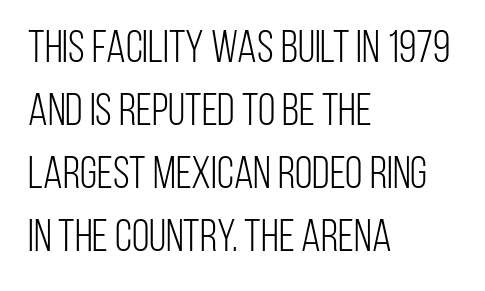
Q: Is the text bold? A: No.
Q: Is the text italic (slanted)? A: No, it is upright.
Q: Is the typeface a serif or a sans-serif typeface? A: Sans-serif.
Q: Is the text underlined? A: No.
Q: How is the paragraph aligned? A: Left-aligned.
Q: Is the spacing between letters normal or unusually wide? A: Normal.
Q: Is the spacing between lines tight, normal or loose? A: Normal.
Q: Width (condensed, normal, or wide)? A: Condensed.
Q: Stroke contrast? A: Low.
Q: x-height? A: Large.
Q: Monospaced? A: No.
